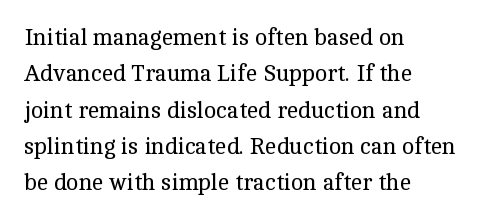
Compared with typical paragraphs, the rows here are spaced about the same. The letterforms sit at book weight or below. Ascenders rise straight up at ninety degrees. The lines are quadded left. Check the space under the baseline: it is left empty. Tracking value appears to be zero — textbook default spacing.
